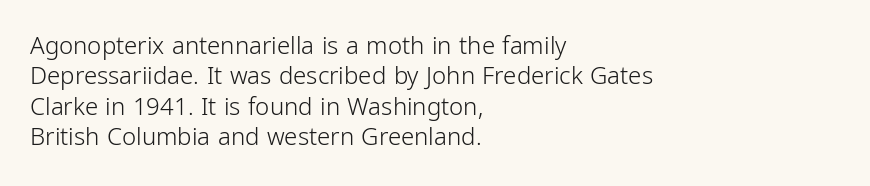
The image shows 24 px text type, upright; set left-aligned, normal line spacing (1.27x), normal letter spacing, not underlined.
